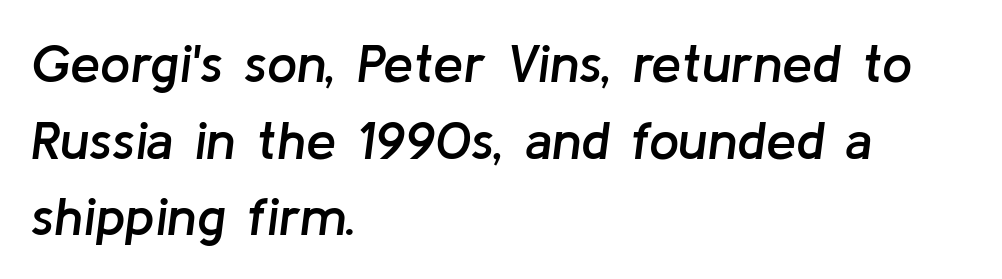
The image shows 54 px semibold type, italic (leaning right); set left-aligned, normal line spacing (1.42x), normal letter spacing, not underlined; low stroke contrast and a medium x-height.
